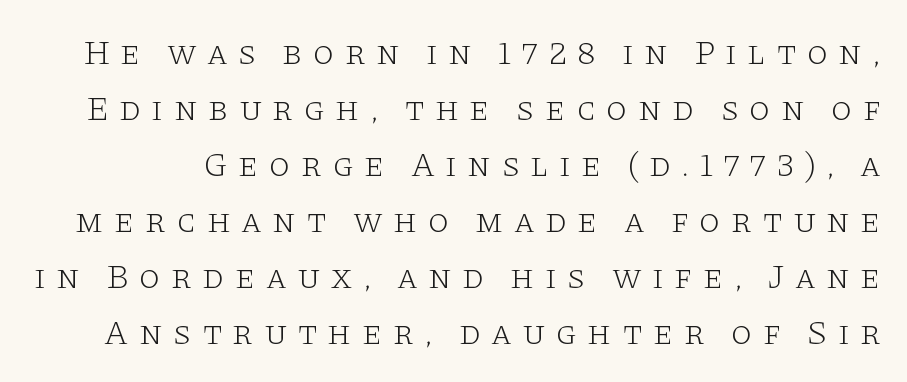
The image shows 34 px light, wide serif type, upright; set normal line spacing (1.65x), unusually wide letter spacing (+0.3 em), not underlined; low stroke contrast and a large x-height.
